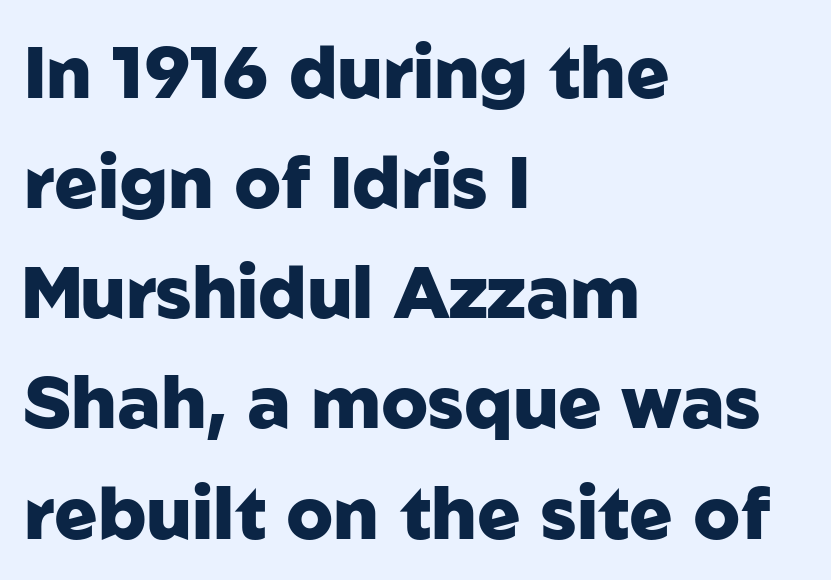
{"serif": "no", "italic": "no", "bold": "yes", "weight": "heavy", "width": "normal", "stroke_contrast": "low", "x_height": "medium", "monospaced": "no", "underline": "no", "align": "left", "line_spacing": "normal", "line_spacing_ratio": 1.53, "letter_spacing": "normal", "letter_spacing_em": 0.0, "glyph_px": 72}
